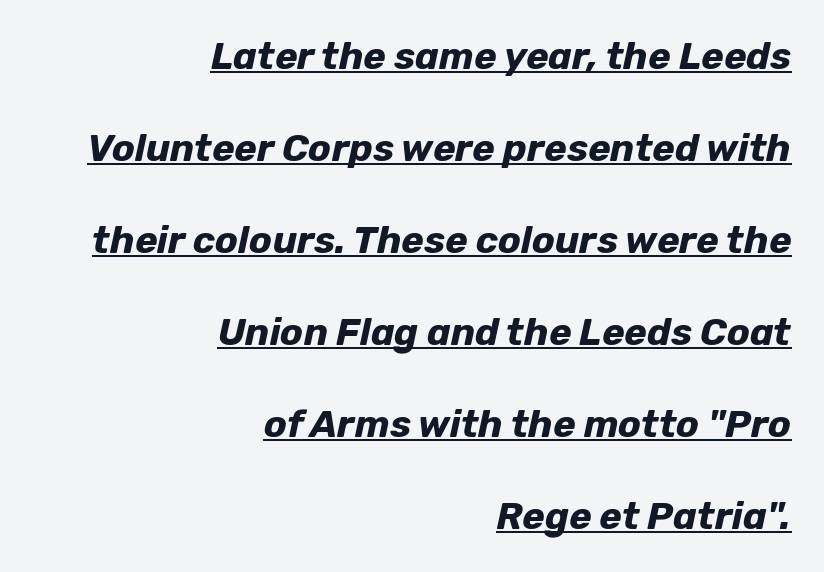
The image shows 38 px bold type, italic (leaning right); set right-aligned, loose line spacing (2.42x), normal letter spacing, underlined; low stroke contrast and a medium x-height.
